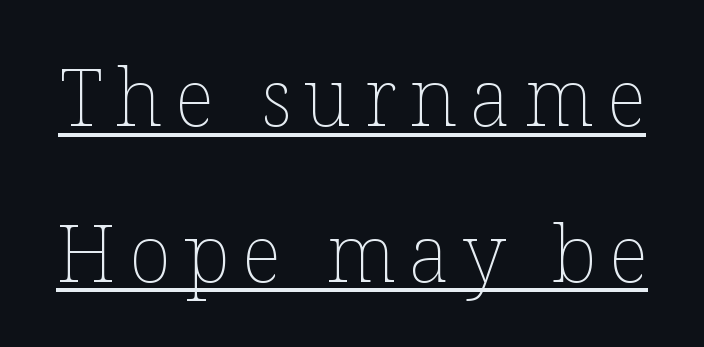
{"italic": "no", "bold": "no", "weight": "thin", "width": "normal", "stroke_contrast": "low", "x_height": "medium", "monospaced": "no", "underline": "yes", "line_spacing": "loose", "line_spacing_ratio": 1.97, "glyph_px": 79}
